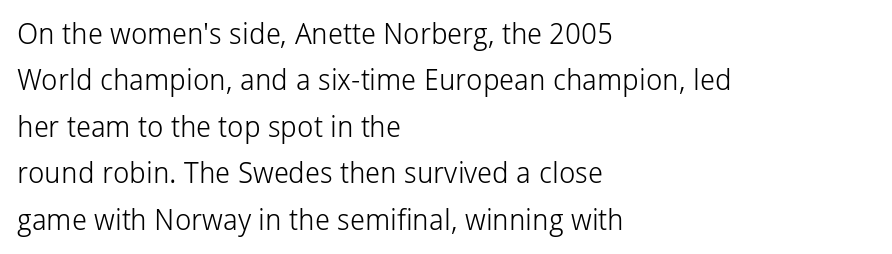
Is there any slant? The stems are plumb. You can tell from the bare stems that sans-serif type was used. How are the letters spaced? Ordinarily, with no added tracking. The line-height multiplier appears to be the usual default.
